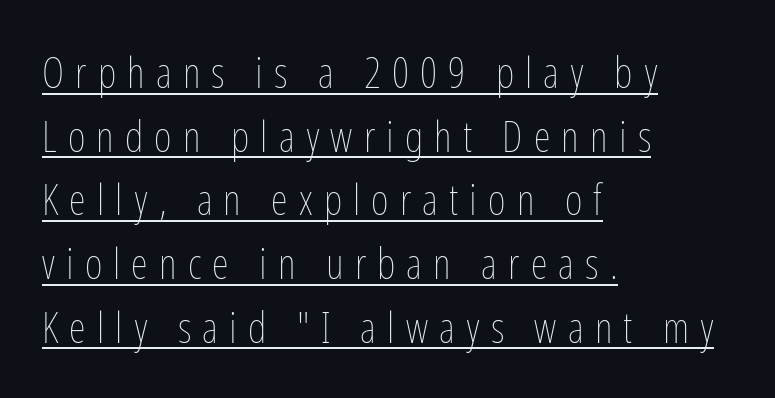
These characters rest on top of a visible drawn line. This sample keeps an unexceptional amount of space between lines. A typesetter would call this proportional, since set widths differ per character. The letterforms stand isolated, each surrounded by extra space.
